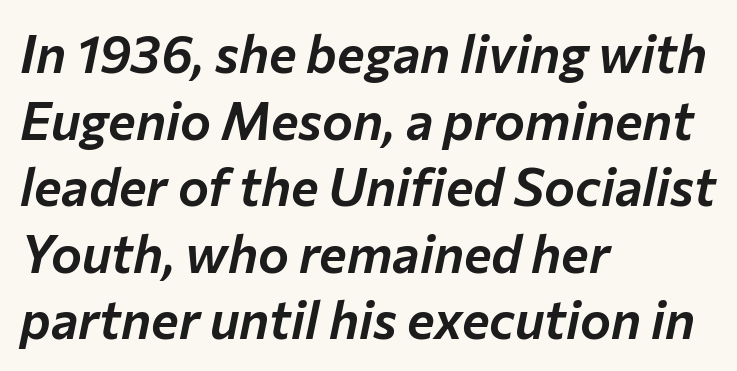
{"italic": "yes", "lean": "right", "slant_degrees": 12, "width": "normal", "stroke_contrast": "low", "x_height": "medium", "monospaced": "no", "underline": "no", "align": "left", "line_spacing": "normal", "line_spacing_ratio": 1.28, "letter_spacing": "normal", "letter_spacing_em": 0.0, "glyph_px": 52}
